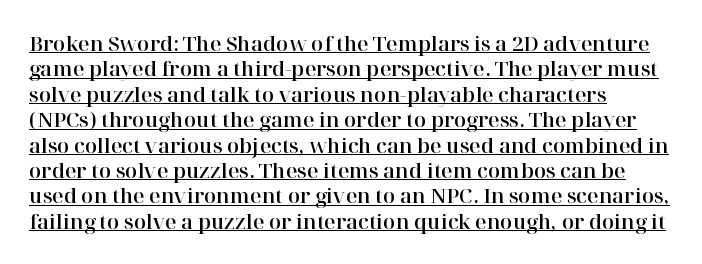
Q: Is the text italic (slanted)? A: No, it is upright.
Q: Is the text underlined? A: Yes.
Q: How is the paragraph aligned? A: Left-aligned.
Q: Is the spacing between letters normal or unusually wide? A: Normal.
Q: Is the spacing between lines tight, normal or loose? A: Normal.
